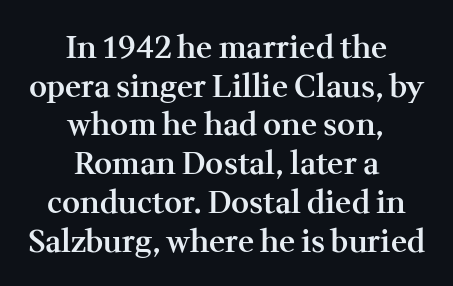
The image shows 31 px semibold serif type, upright; set centered, normal line spacing (1.25x), normal letter spacing, not underlined; medium stroke contrast and a medium x-height.
